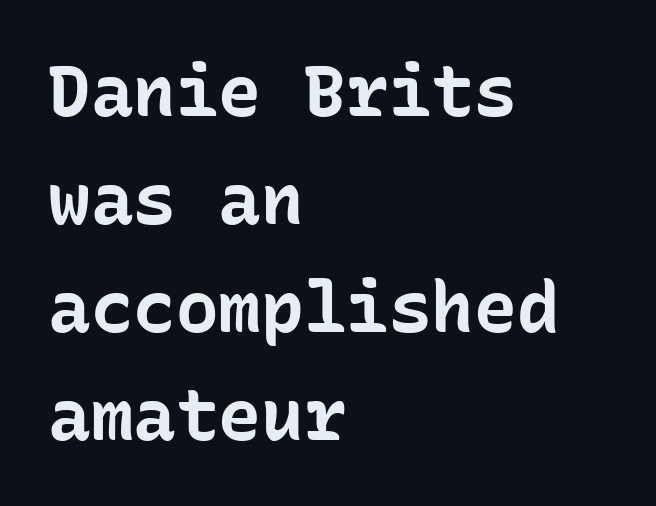
Students, this is bold: see how much ink each stroke carries. In terms of posture, this sample is upright. Glyph-to-glyph distance matches everyday printed text. The typesetter chose a ragged-right arrangement here. The rendering uses typewriter-style spacing with identical character cells. The lines sit at an ordinary, default distance from one another.
